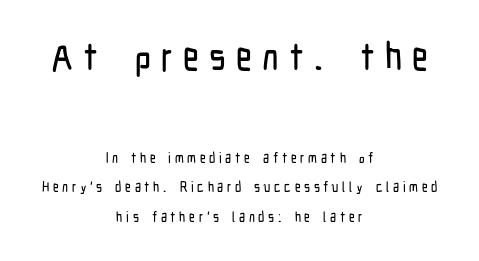
The image shows 39 px condensed sans-serif type, upright; set centered, loose line spacing (2.1x), unusually wide letter spacing (+0.26 em), not underlined; the first (top) block is 2.79x larger; low stroke contrast and a medium x-height.
